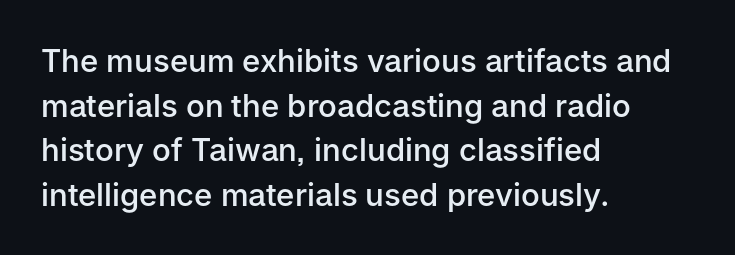
Has an underline been added? It has not. In terms of letterform style, serifs are entirely absent. Every stem runs plumb, perpendicular to the baseline. Each word holds together tightly as a unit, with standard inter-letter gaps. In CSS terms this would be text-align: left. These lines sit exactly where default settings would place them.
